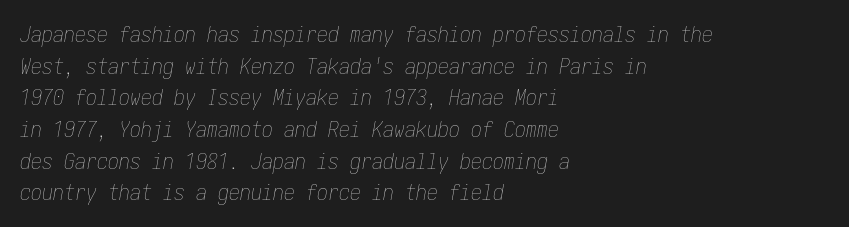
Q: Is the text bold? A: No.
Q: Is the text italic (slanted)? A: Yes, it leans right by about 10 degrees.
Q: Is the text underlined? A: No.
Q: How is the paragraph aligned? A: Left-aligned.
Q: Is the spacing between letters normal or unusually wide? A: Normal.
Q: Is the spacing between lines tight, normal or loose? A: Normal.
